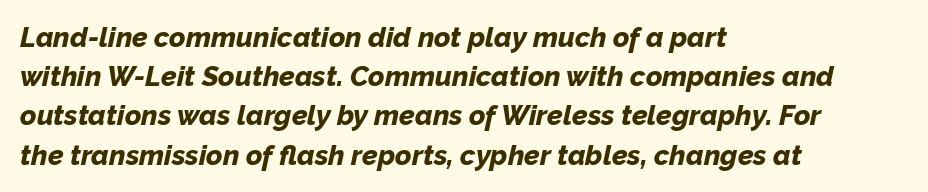
The image shows 28 px bold type, italic (leaning right); set left-aligned, normal line spacing (1.4x), normal letter spacing, not underlined; low stroke contrast and a medium x-height.
